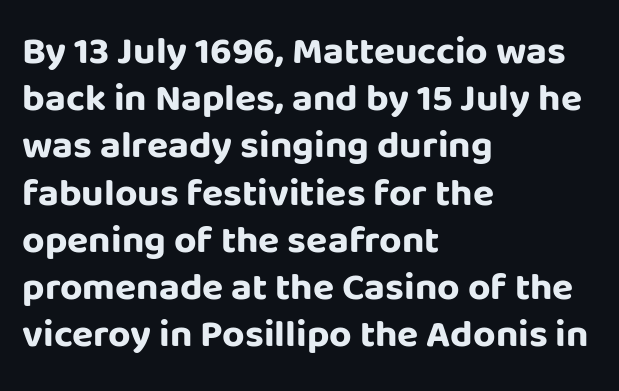
Q: Is the text bold? A: Yes.
Q: Is the text italic (slanted)? A: No, it is upright.
Q: Is the typeface a serif or a sans-serif typeface? A: Sans-serif.
Q: Is the text underlined? A: No.
Q: How is the paragraph aligned? A: Left-aligned.
Q: Is the spacing between letters normal or unusually wide? A: Normal.
Q: Width (condensed, normal, or wide)? A: Normal.
Q: Stroke contrast? A: Low.
Q: x-height? A: Large.
Q: Monospaced? A: No.
